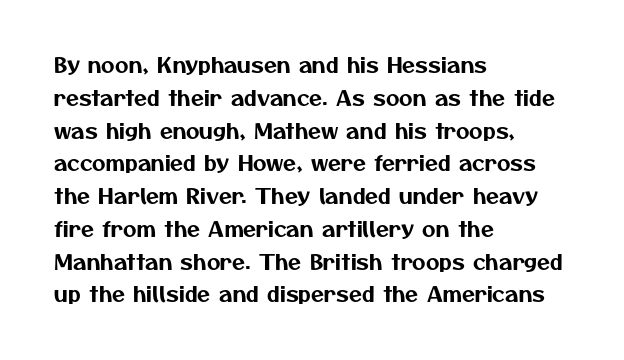
The image shows 21 px text type; set left-aligned, normal line spacing (1.56x), normal letter spacing, not underlined.
